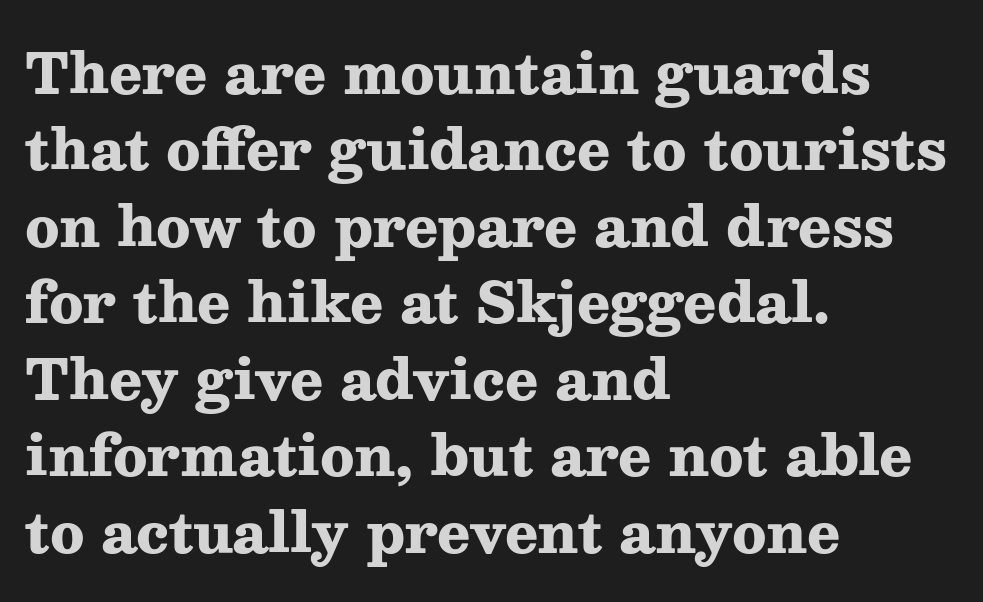
{"serif": "yes", "italic": "no", "bold": "yes", "weight": "heavy", "width": "wide", "stroke_contrast": "medium", "x_height": "medium", "monospaced": "no", "underline": "no", "align": "left", "line_spacing": "normal", "line_spacing_ratio": 1.39, "letter_spacing": "normal", "letter_spacing_em": 0.0, "glyph_px": 55}
